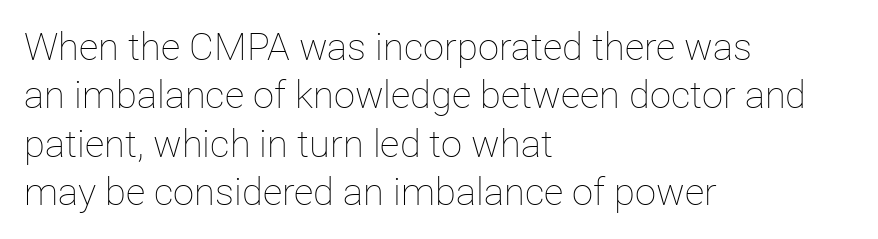
{"italic": "no", "bold": "no", "weight": "thin", "width": "normal", "stroke_contrast": "low", "x_height": "medium", "monospaced": "no", "underline": "no", "align": "left", "line_spacing": "normal", "line_spacing_ratio": 1.27, "letter_spacing": "normal", "letter_spacing_em": 0.0, "glyph_px": 38}
